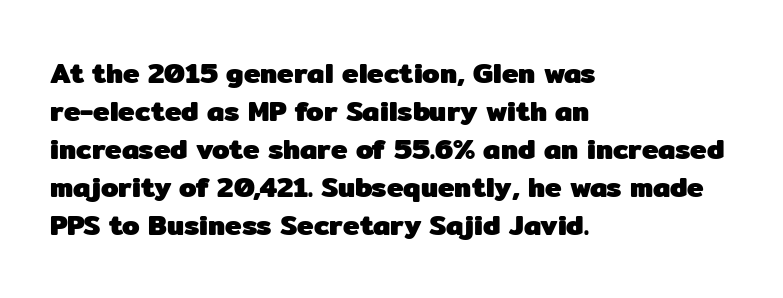
The image shows 28 px heavy sans-serif type, upright; set left-aligned, normal line spacing (1.36x), normal letter spacing, not underlined; low stroke contrast and a medium x-height.
